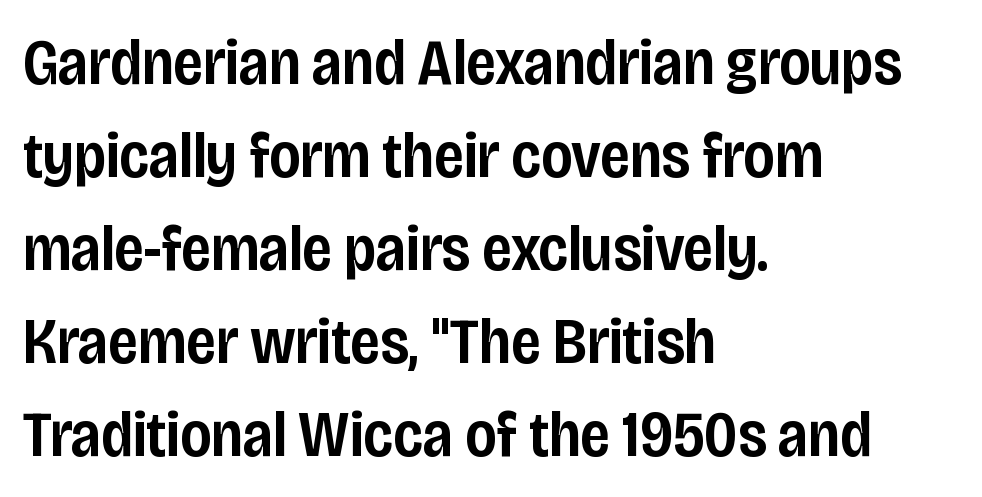
{"serif": "no", "italic": "no", "bold": "semi", "weight": "semibold", "width": "condensed", "stroke_contrast": "low", "x_height": "large", "monospaced": "no", "underline": "no", "align": "left", "line_spacing": "normal", "line_spacing_ratio": 1.43, "letter_spacing": "normal", "letter_spacing_em": 0.0, "glyph_px": 65}
